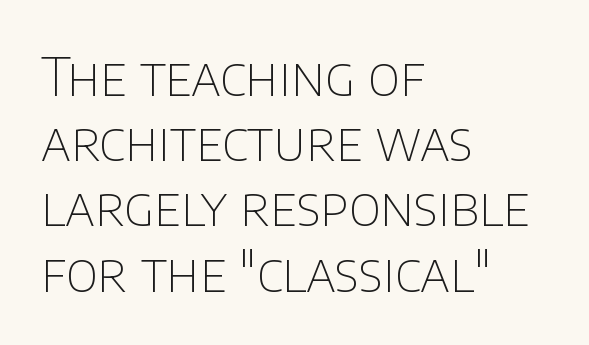
The lettering holds an erect, upright posture throughout. Vertical stems look standard width or narrower in stroke. The setting favours the left margin, as ordinary paragraphs usually do. Spacing verdict: proportional, widths tailored to each character. The face used here is rendered with its standard letterfit.
